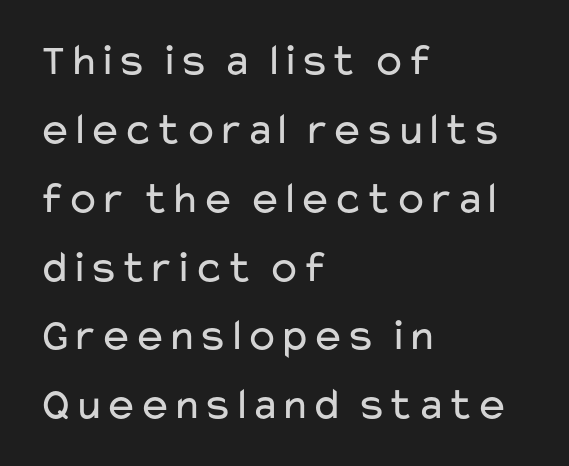
The image shows 45 px regular-weight, wide sans-serif type, upright; set left-aligned, normal line spacing (1.53x), normal letter spacing, not underlined; low stroke contrast and a medium x-height.
